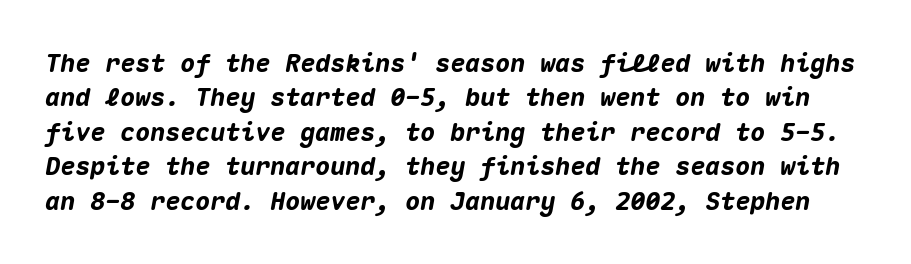
{"italic": "yes", "lean": "right", "slant_degrees": 10, "bold": "yes", "underline": "no", "line_spacing": "normal", "line_spacing_ratio": 1.38, "letter_spacing": "normal", "letter_spacing_em": 0.0, "glyph_px": 25}
